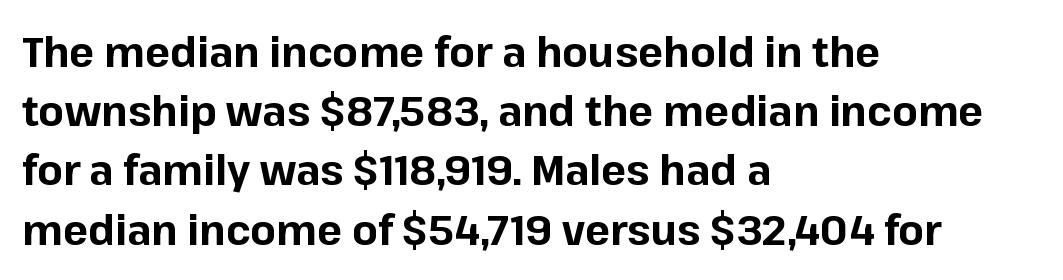
Q: Is the text bold? A: Yes.
Q: Is the text italic (slanted)? A: No, it is upright.
Q: Is the typeface a serif or a sans-serif typeface? A: Sans-serif.
Q: Is the text underlined? A: No.
Q: How is the paragraph aligned? A: Left-aligned.
Q: Is the spacing between letters normal or unusually wide? A: Normal.
Q: Is the spacing between lines tight, normal or loose? A: Normal.
Q: Width (condensed, normal, or wide)? A: Normal.
Q: Stroke contrast? A: Low.
Q: x-height? A: Medium.
Q: Monospaced? A: No.
